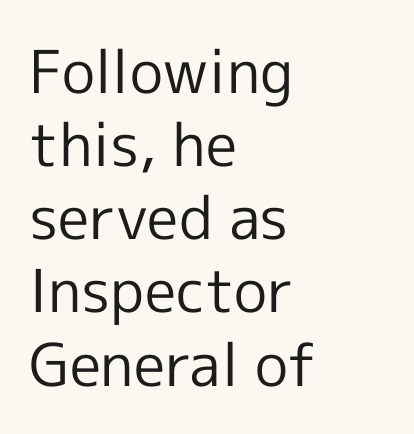
Q: Is the text bold? A: No.
Q: Is the text italic (slanted)? A: No, it is upright.
Q: Is the typeface a serif or a sans-serif typeface? A: Sans-serif.
Q: Is the text underlined? A: No.
Q: How is the paragraph aligned? A: Left-aligned.
Q: Is the spacing between letters normal or unusually wide? A: Normal.
Q: Width (condensed, normal, or wide)? A: Normal.
Q: x-height? A: Medium.
Q: Monospaced? A: No.
